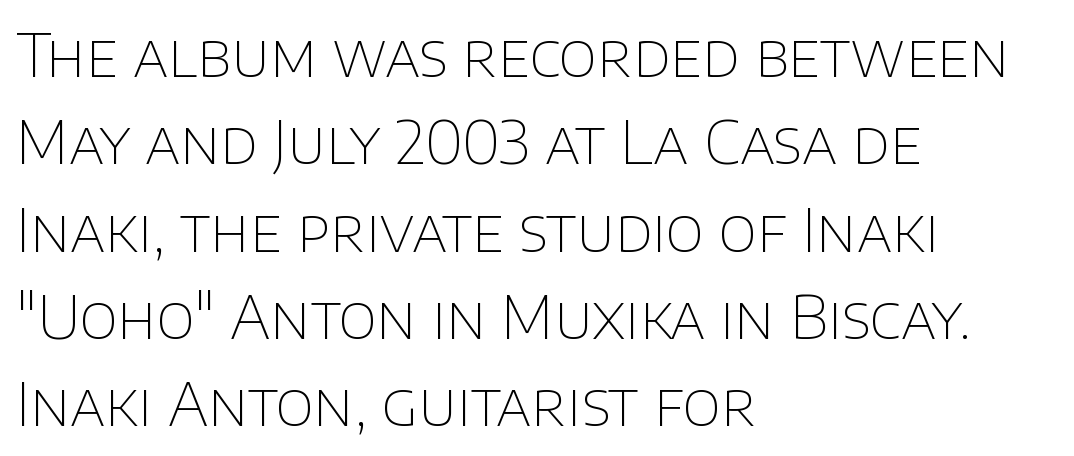
Q: Is the text bold? A: No.
Q: Is the text italic (slanted)? A: No, it is upright.
Q: Is the typeface a serif or a sans-serif typeface? A: Sans-serif.
Q: Is the text underlined? A: No.
Q: How is the paragraph aligned? A: Left-aligned.
Q: Is the spacing between letters normal or unusually wide? A: Normal.
Q: Is the spacing between lines tight, normal or loose? A: Normal.
Q: Width (condensed, normal, or wide)? A: Normal.
Q: Stroke contrast? A: Low.
Q: x-height? A: Large.
Q: Monospaced? A: No.
